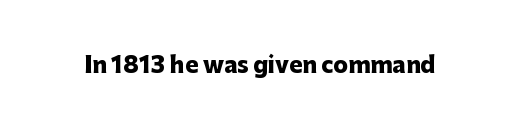
The image shows 22 px bold type, upright; set normal letter spacing, not underlined.
